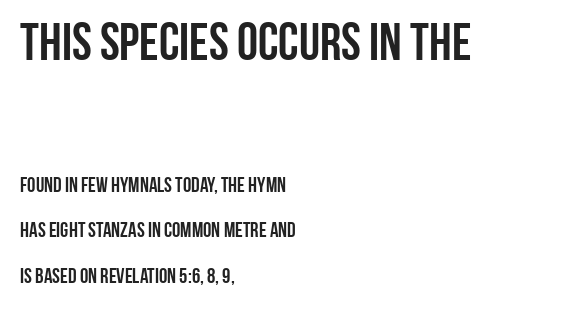
The image shows 53 px condensed sans-serif type, upright; set left-aligned, loose line spacing (2.15x), normal letter spacing, not underlined; the first (top) block is 2.52x larger; low stroke contrast and a large x-height.
